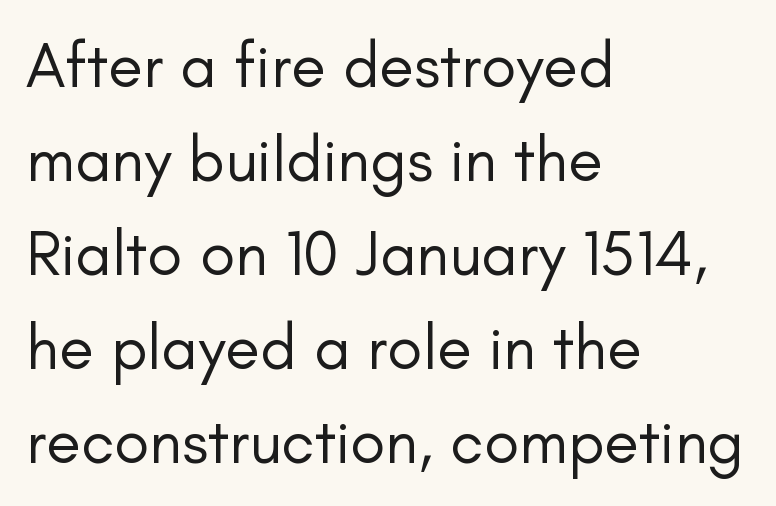
Q: Is the text bold? A: No.
Q: Is the text italic (slanted)? A: No, it is upright.
Q: Is the typeface a serif or a sans-serif typeface? A: Sans-serif.
Q: Is the text underlined? A: No.
Q: How is the paragraph aligned? A: Left-aligned.
Q: Is the spacing between letters normal or unusually wide? A: Normal.
Q: Is the spacing between lines tight, normal or loose? A: Normal.
Q: Width (condensed, normal, or wide)? A: Normal.
Q: Stroke contrast? A: Low.
Q: x-height? A: Small.
Q: Monospaced? A: No.
